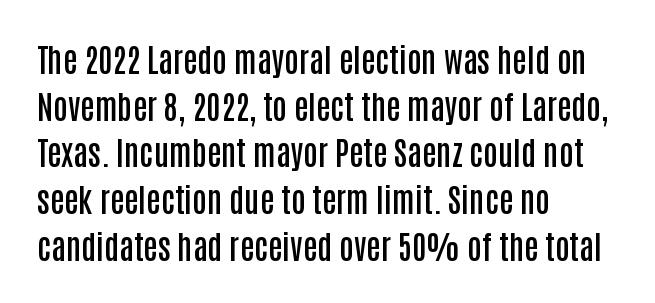
Q: Is the text bold? A: Semi-bold.
Q: Is the text italic (slanted)? A: No, it is upright.
Q: Is the typeface a serif or a sans-serif typeface? A: Sans-serif.
Q: Is the text underlined? A: No.
Q: How is the paragraph aligned? A: Left-aligned.
Q: Is the spacing between letters normal or unusually wide? A: Normal.
Q: Is the spacing between lines tight, normal or loose? A: Normal.
Q: Width (condensed, normal, or wide)? A: Condensed.
Q: Stroke contrast? A: Low.
Q: x-height? A: Large.
Q: Monospaced? A: No.
